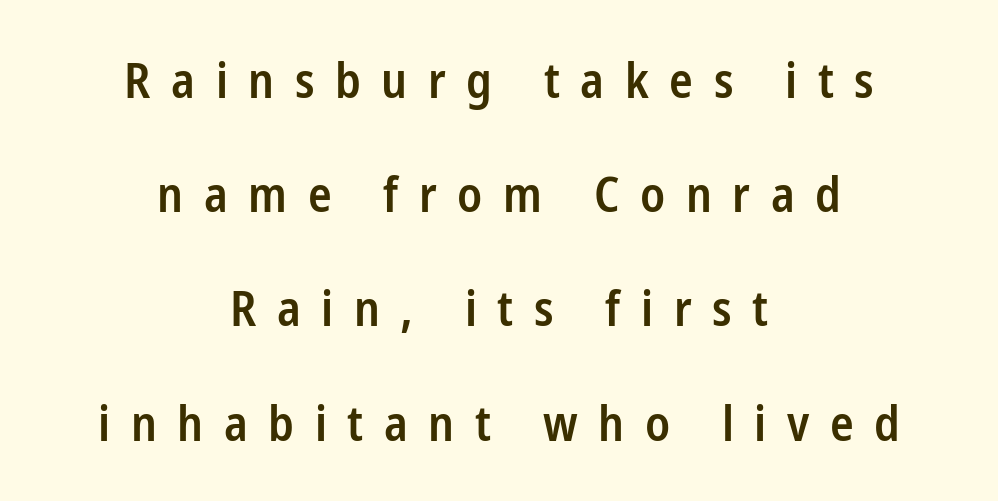
The image shows 49 px semibold, condensed sans-serif type, upright; set centered, loose line spacing (2.33x), unusually wide letter spacing (+0.42 em), not underlined; low stroke contrast and a medium x-height.
